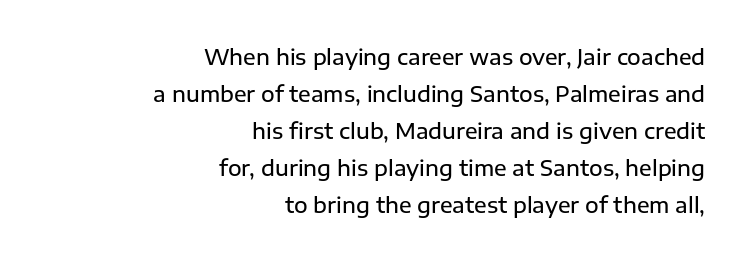
The passage is arranged like a letterhead date or caption credit — flush right. The glyphs are unaccompanied by any horizontal stroke below them. Spacing between characters is what you'd get straight out of the box. Every letter is mildly thick-stroked: semibold rather than bold. This sample uses an upright cut, with every glyph sitting square on the baseline.
